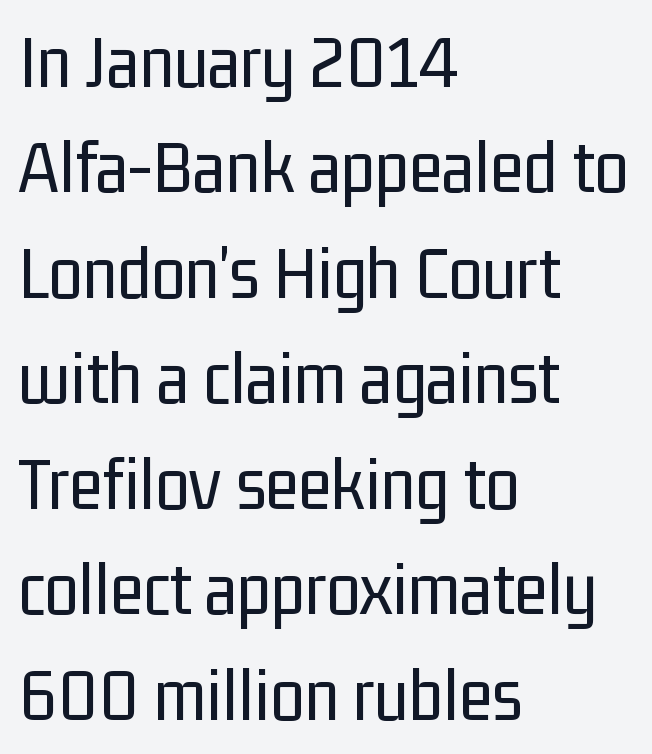
{"serif": "no", "italic": "no", "bold": "no", "weight": "regular", "width": "condensed", "stroke_contrast": "low", "x_height": "medium", "monospaced": "no", "underline": "no", "align": "left", "line_spacing": "normal", "line_spacing_ratio": 1.37, "letter_spacing": "normal", "letter_spacing_em": 0.0, "glyph_px": 77}
